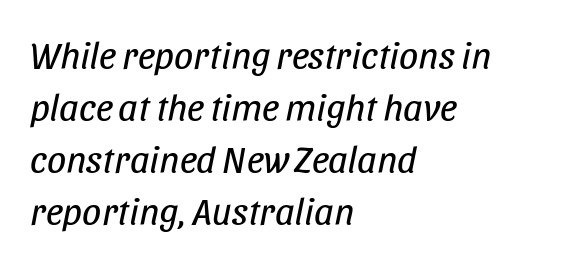
Each letter keeps its own natural width here, so spacing adapts to shape. Successive baselines arrive at the customary interval. The letters are slanted; this is an italic face. Heft: none added — not bold.
